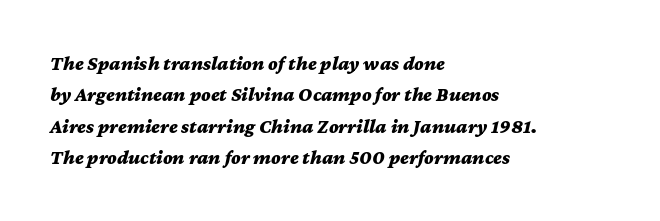
The image shows 20 px bold type, italic (leaning right); set left-aligned, normal line spacing (1.57x), normal letter spacing, not underlined.
